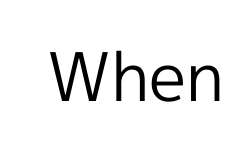
Q: Is the text bold? A: No.
Q: Is the text italic (slanted)? A: No, it is upright.
Q: Is the typeface a serif or a sans-serif typeface? A: Sans-serif.
Q: Is the text underlined? A: No.
Q: Is the spacing between letters normal or unusually wide? A: Normal.
Q: Width (condensed, normal, or wide)? A: Normal.
Q: x-height? A: Medium.
Q: Monospaced? A: No.
